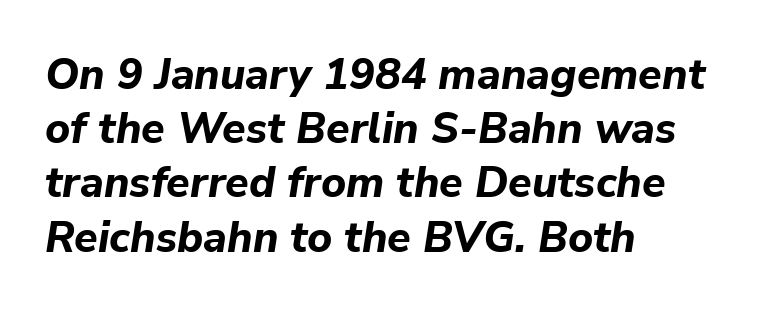
The glyphs look as if they've been sheared to an angle. Notice how the passage keeps a crisp vertical edge on the left only. Character widths vary here, with narrow letters taking less room than wide ones. Here the glyphs are tracked normally, forming tight word shapes.
